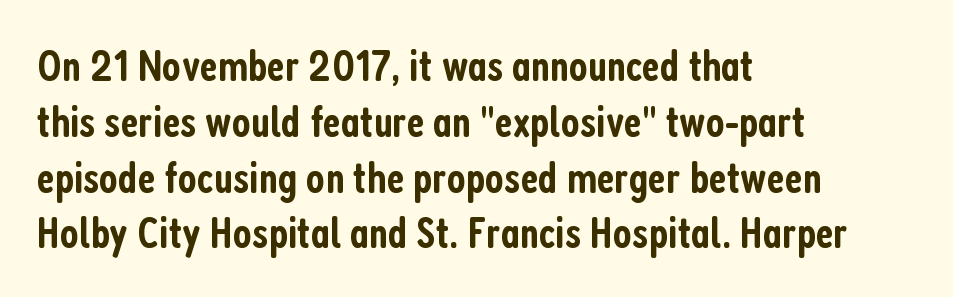
Q: Is the text bold? A: Semi-bold.
Q: Is the text italic (slanted)? A: No, it is upright.
Q: Is the typeface a serif or a sans-serif typeface? A: Sans-serif.
Q: Is the text underlined? A: No.
Q: How is the paragraph aligned? A: Left-aligned.
Q: Is the spacing between letters normal or unusually wide? A: Normal.
Q: Width (condensed, normal, or wide)? A: Condensed.
Q: Stroke contrast? A: Low.
Q: x-height? A: Medium.
Q: Monospaced? A: No.
